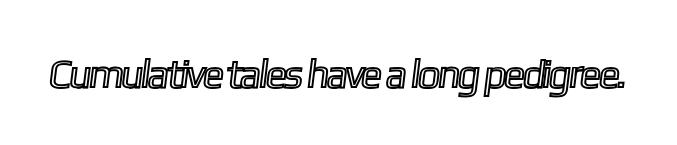
Q: Is the text underlined? A: No.
Q: Is the spacing between letters normal or unusually wide? A: Normal.
Q: Width (condensed, normal, or wide)? A: Condensed.
Q: x-height? A: Medium.
Q: Monospaced? A: No.
